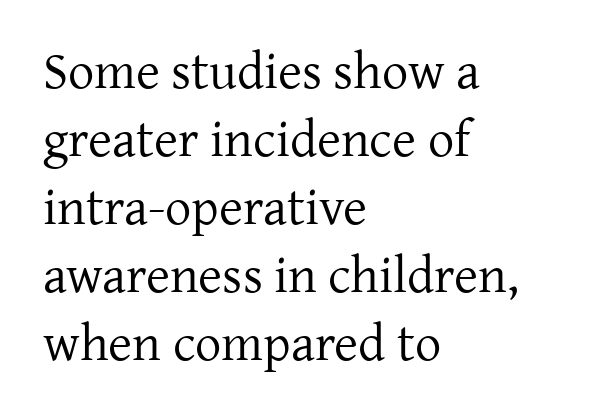
{"serif": "yes", "italic": "no", "bold": "no", "weight": "regular", "width": "normal", "stroke_contrast": "low", "x_height": "medium", "monospaced": "no", "underline": "no", "align": "left", "line_spacing": "normal", "line_spacing_ratio": 1.31, "letter_spacing": "normal", "letter_spacing_em": 0.0, "glyph_px": 52}
